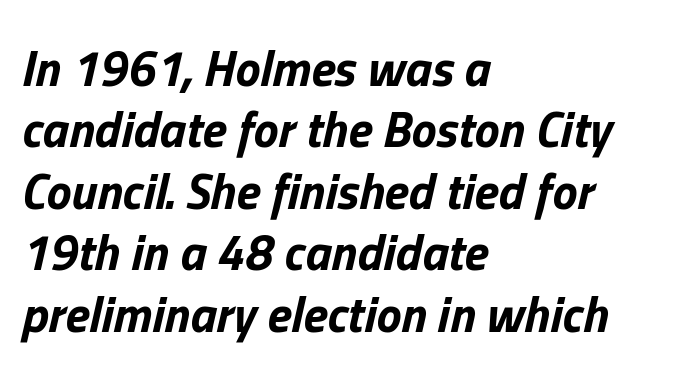
Left-aligned paragraph, ragged on the right. The letters advance in unequal steps, a hallmark of proportional type. You'd pick this weight for a headline — it's a proper bold. The specimen omits any rule beneath the text block's lines. Inter-character spacing is left at the font's built-in metrics.
